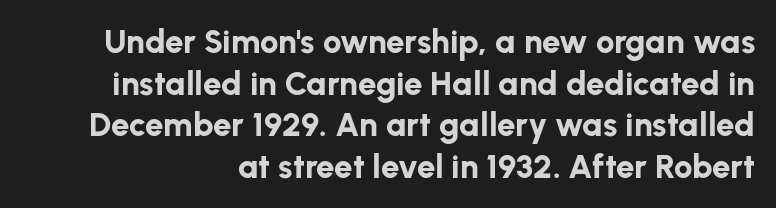
Q: Is the text bold? A: Yes.
Q: Is the text italic (slanted)? A: No, it is upright.
Q: Is the typeface a serif or a sans-serif typeface? A: Sans-serif.
Q: Is the text underlined? A: No.
Q: How is the paragraph aligned? A: Right-aligned.
Q: Is the spacing between letters normal or unusually wide? A: Normal.
Q: Is the spacing between lines tight, normal or loose? A: Normal.
Q: Width (condensed, normal, or wide)? A: Normal.
Q: Stroke contrast? A: Low.
Q: x-height? A: Medium.
Q: Monospaced? A: No.
